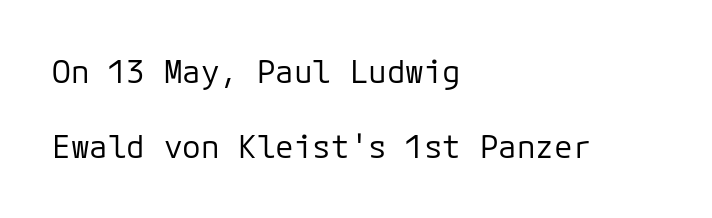
This sample has the even, mechanical cadence of fixed-width lettering. When letters stand straight like this, we call the style roman or upright. Beneath every word, the page is bare. The ragged edge is on the right, which tells us the setting is flush left. Caption: face not bold, strokes unweighted. Inter-character spacing is left at the font's built-in metrics.
